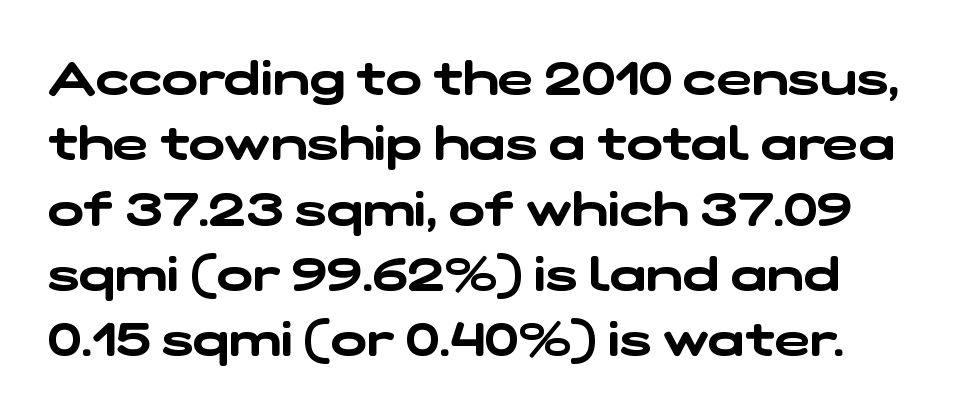
Nothing unusual about the tracking: characters are spaced as the font intends. You can tell from the bare stems that sans-serif type was used. These lines are rendered in a variable-pitch font. The designer left line spacing at the default.
